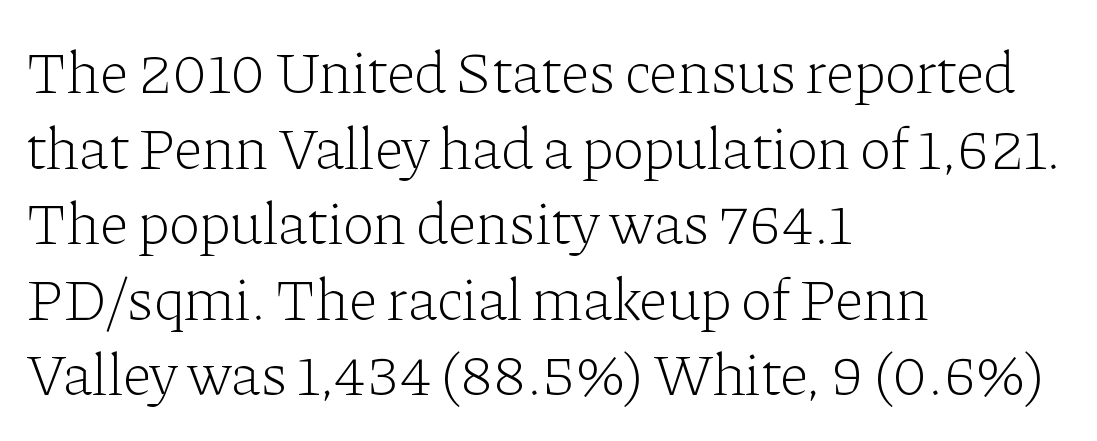
The image shows 60 px light serif type, upright; set left-aligned, normal line spacing (1.26x), normal letter spacing, not underlined; low stroke contrast and a medium x-height.
